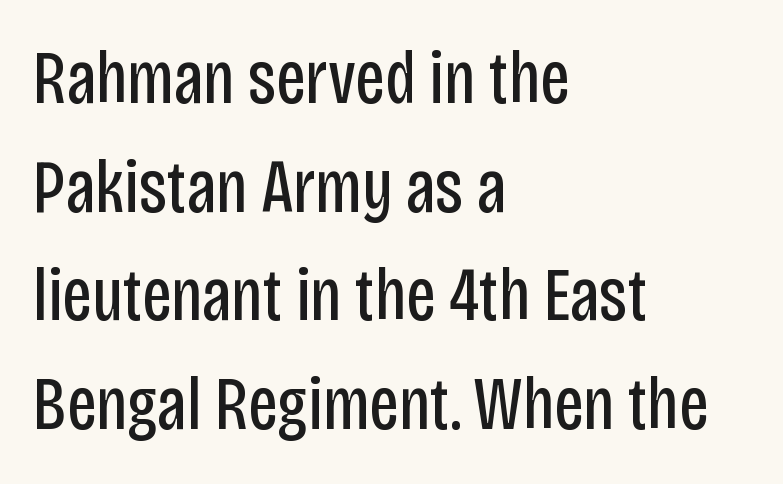
Left-aligned paragraph, ragged on the right. Posture: straight, roman, zero tilt. The designer left line spacing at the default. The baseline area is clear. The strokes are not fattened; the text isn't bold. To sum up the face: it is a sans, with no serifs.
